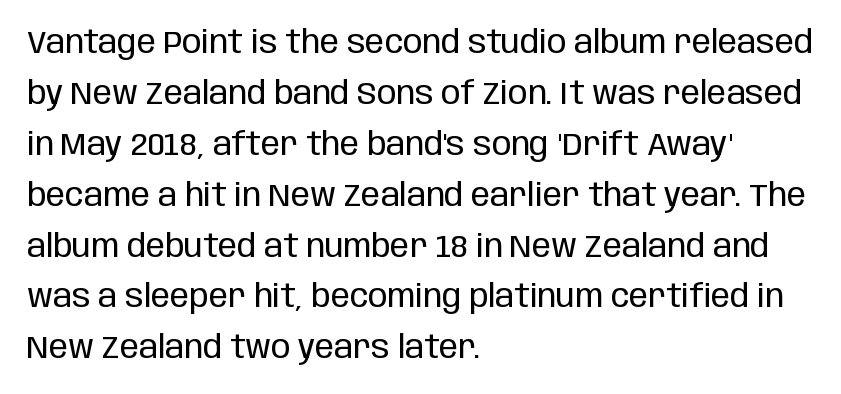
Q: Is the text bold? A: No.
Q: Is the text italic (slanted)? A: No, it is upright.
Q: Is the typeface a serif or a sans-serif typeface? A: Sans-serif.
Q: Is the text underlined? A: No.
Q: How is the paragraph aligned? A: Left-aligned.
Q: Is the spacing between letters normal or unusually wide? A: Normal.
Q: Is the spacing between lines tight, normal or loose? A: Normal.
Q: Width (condensed, normal, or wide)? A: Condensed.
Q: Stroke contrast? A: Low.
Q: x-height? A: Large.
Q: Monospaced? A: No.
